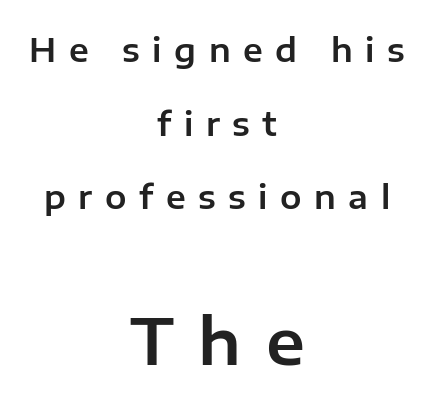
Q: Is the text italic (slanted)? A: No, it is upright.
Q: Is the typeface a serif or a sans-serif typeface? A: Sans-serif.
Q: Is the text underlined? A: No.
Q: How is the paragraph aligned? A: Centered.
Q: Is the spacing between letters normal or unusually wide? A: Unusually wide.
Q: Is the spacing between lines tight, normal or loose? A: Loose.
Q: Which block of text is set in a larger size, the first (top) or the second (bottom)? A: The second (bottom) one.
Q: Width (condensed, normal, or wide)? A: Normal.
Q: Stroke contrast? A: Low.
Q: x-height? A: Medium.
Q: Monospaced? A: No.
